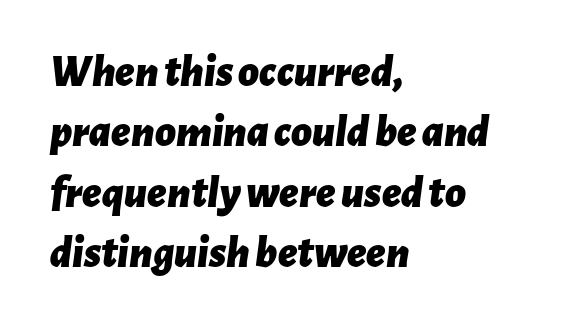
{"italic": "yes", "lean": "right", "slant_degrees": 7, "bold": "yes", "weight": "bold", "width": "normal", "stroke_contrast": "low", "x_height": "medium", "monospaced": "no", "underline": "no", "align": "left", "line_spacing": "normal", "line_spacing_ratio": 1.34, "letter_spacing": "normal", "letter_spacing_em": 0.0, "glyph_px": 45}
